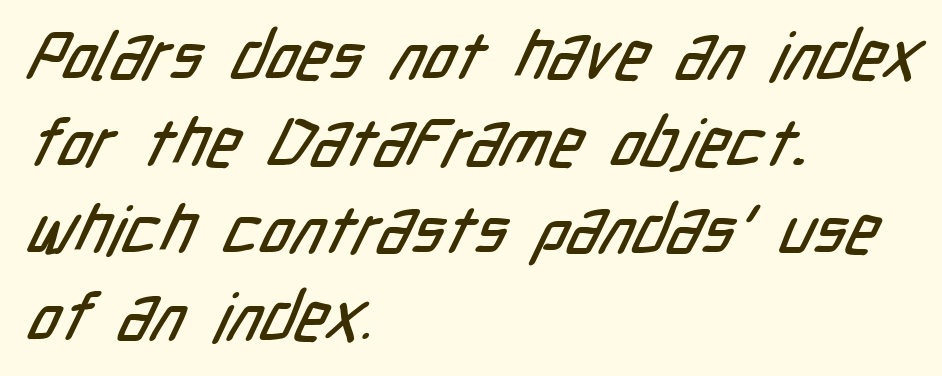
Q: Is the typeface a serif or a sans-serif typeface? A: Sans-serif.
Q: Is the text underlined? A: No.
Q: How is the paragraph aligned? A: Left-aligned.
Q: Is the spacing between letters normal or unusually wide? A: Normal.
Q: Is the spacing between lines tight, normal or loose? A: Normal.
Q: Width (condensed, normal, or wide)? A: Condensed.
Q: Stroke contrast? A: Low.
Q: x-height? A: Medium.
Q: Monospaced? A: No.
